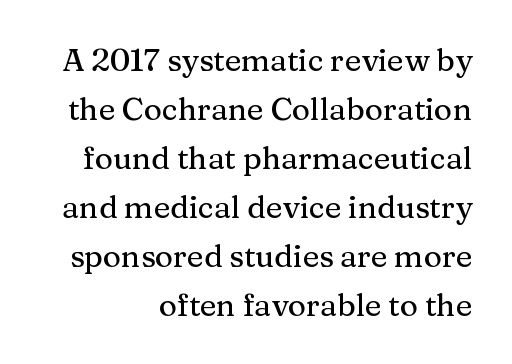
The passage shown has conventional tracking throughout. Words float on clear page, feet unadorned. The rendering shows small feet on the letterforms — a serif design. Proportional: the letters do not fall into vertical columns. In terms of leading, this rendering sits right in the middle. Tall strokes in this sample are plumb rather than angled.
